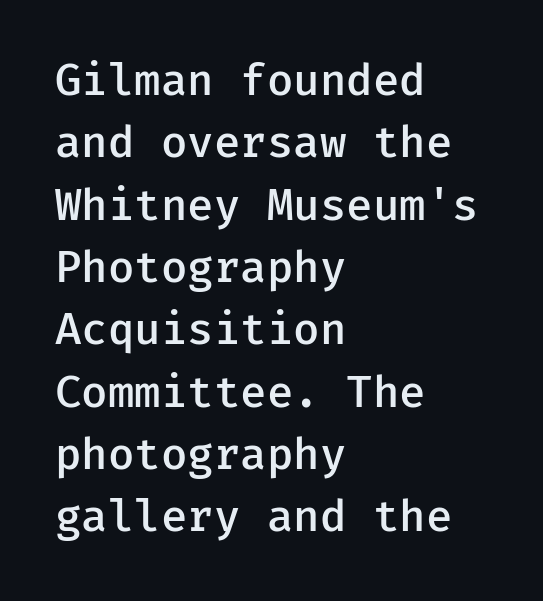
The image shows 43 px semibold sans-serif type, upright; set left-aligned, normal line spacing (1.45x), normal letter spacing, not underlined; low stroke contrast and a medium x-height.
